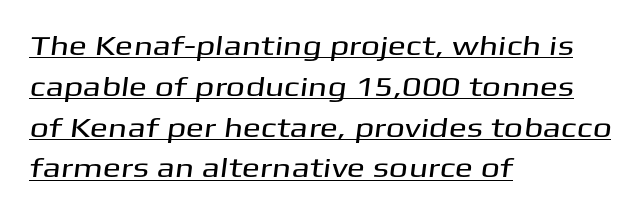
Q: Is the text underlined? A: Yes.
Q: How is the paragraph aligned? A: Left-aligned.
Q: Is the spacing between letters normal or unusually wide? A: Normal.
Q: Is the spacing between lines tight, normal or loose? A: Normal.
